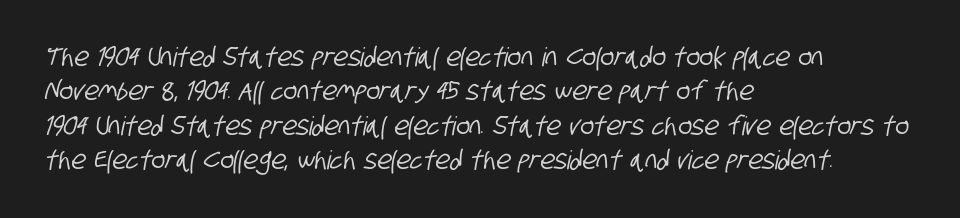
This rendering features lettering with no underline. Tracking here is standard; glyphs follow each other at the usual distance. The paragraph has a hard left edge and a soft right edge. Quick note: interline space is typical.
